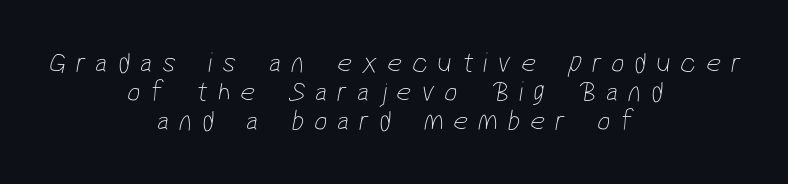
Q: Is the text bold? A: No.
Q: Is the typeface a serif or a sans-serif typeface? A: Sans-serif.
Q: Is the text underlined? A: No.
Q: How is the paragraph aligned? A: Centered.
Q: Is the spacing between letters normal or unusually wide? A: Unusually wide.
Q: Is the spacing between lines tight, normal or loose? A: Tight.
Q: Width (condensed, normal, or wide)? A: Condensed.
Q: Stroke contrast? A: Low.
Q: x-height? A: Medium.
Q: Monospaced? A: No.
